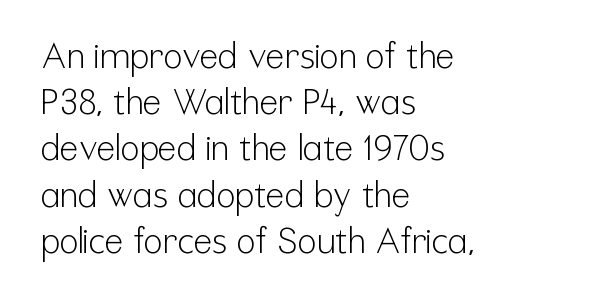
The image shows 35 px light, condensed sans-serif type, upright; set left-aligned, normal line spacing (1.32x), normal letter spacing, not underlined; low stroke contrast and a medium x-height.
